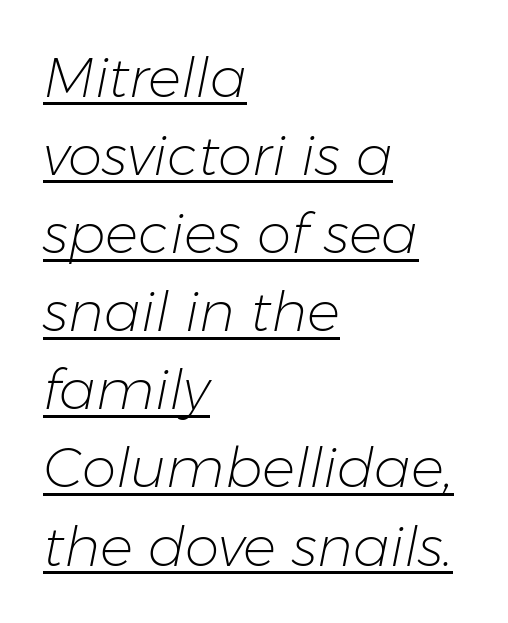
Q: Is the text bold? A: No.
Q: Is the text italic (slanted)? A: Yes, it leans right by about 11 degrees.
Q: Is the text underlined? A: Yes.
Q: How is the paragraph aligned? A: Left-aligned.
Q: Is the spacing between letters normal or unusually wide? A: Normal.
Q: Is the spacing between lines tight, normal or loose? A: Normal.
Q: Width (condensed, normal, or wide)? A: Normal.
Q: Stroke contrast? A: Low.
Q: x-height? A: Medium.
Q: Monospaced? A: No.
